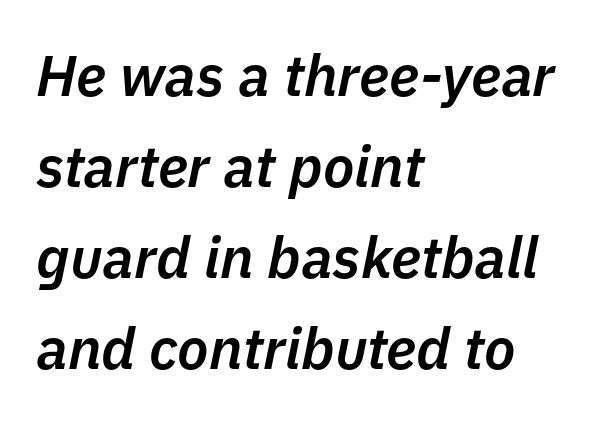
The image shows 58 px semibold type, italic (leaning right); set left-aligned, normal line spacing (1.57x), normal letter spacing, not underlined; low stroke contrast and a medium x-height.
